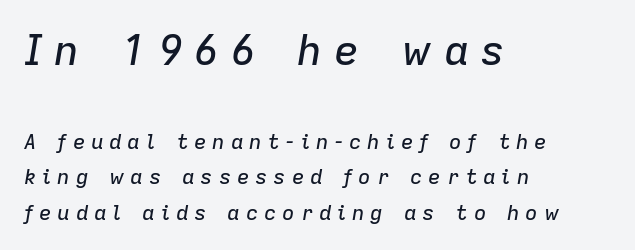
Q: Is the text italic (slanted)? A: Yes, it leans right by about 9 degrees.
Q: Is the text underlined? A: No.
Q: How is the paragraph aligned? A: Left-aligned.
Q: Is the spacing between letters normal or unusually wide? A: Unusually wide.
Q: Is the spacing between lines tight, normal or loose? A: Normal.
Q: Which block of text is set in a larger size, the first (top) or the second (bottom)? A: The first (top) one.
Q: Width (condensed, normal, or wide)? A: Normal.
Q: Stroke contrast? A: Low.
Q: x-height? A: Medium.
Q: Monospaced? A: No.
